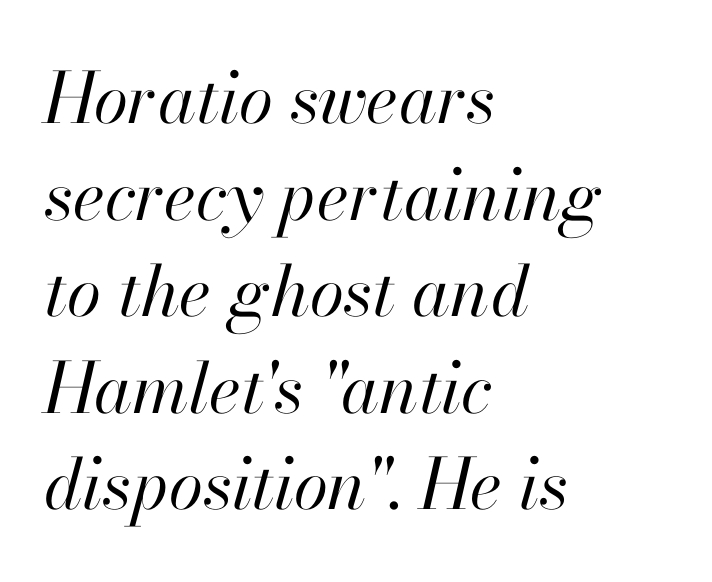
{"italic": "yes", "lean": "right", "slant_degrees": 13, "bold": "no", "weight": "regular", "width": "normal", "stroke_contrast": "high", "x_height": "small", "monospaced": "no", "underline": "no", "align": "left", "line_spacing": "normal", "line_spacing_ratio": 1.38, "letter_spacing": "normal", "letter_spacing_em": 0.0, "glyph_px": 70}
